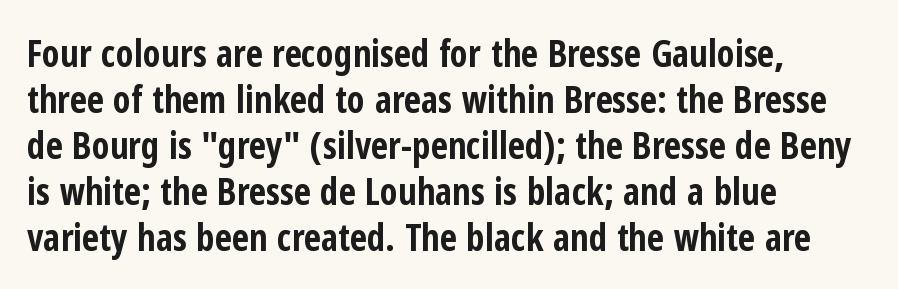
The image shows 37 px bold, condensed sans-serif type, upright; set left-aligned, line spacing 1.24x, normal letter spacing, not underlined; low stroke contrast and a medium x-height.
